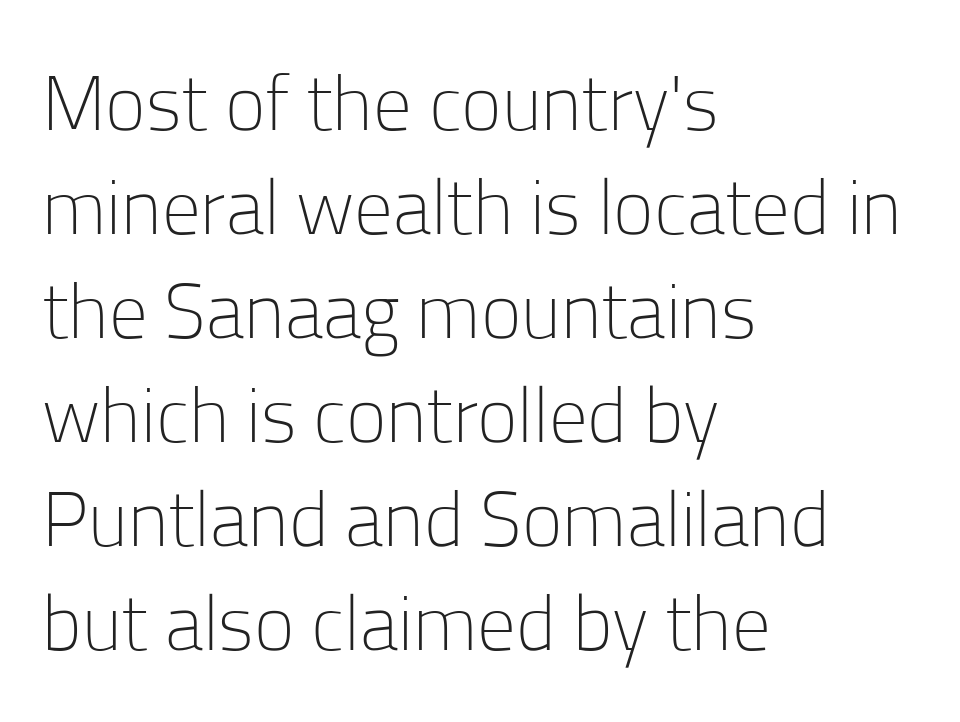
Quick note: underline off. Is the letter spacing exaggerated? No — it looks like the ordinary default. Unbolded letterforms with no extra heft. Rows of type keep a routine distance in the vertical direction.
